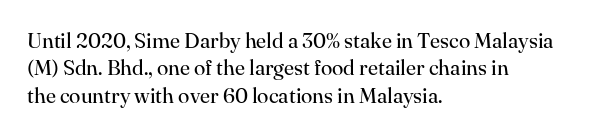
The image shows 21 px text type, upright; set left-aligned, normal line spacing (1.3x), normal letter spacing, not underlined.
